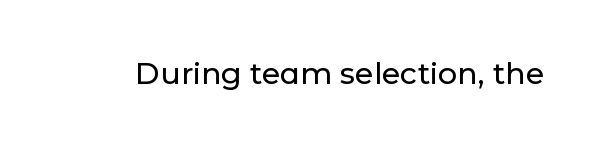
{"serif": "no", "italic": "no", "width": "normal", "stroke_contrast": "low", "x_height": "medium", "monospaced": "no", "underline": "no", "letter_spacing": "normal", "letter_spacing_em": 0.0, "glyph_px": 30}
